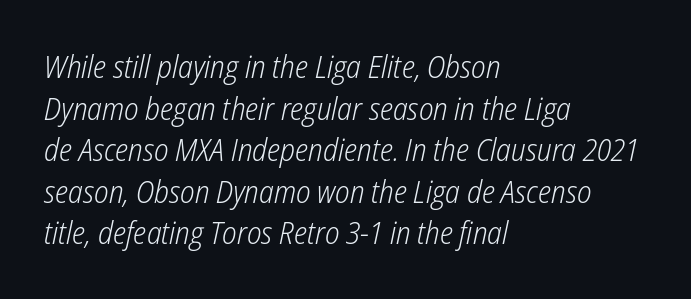
Heaviness? Minimal to ordinary, like unemphasized prose. This block has exactly the height ordinary leading produces. Look at the tracking — it's just the regular setting, nothing added. The whole block is typeset with a tilt.
